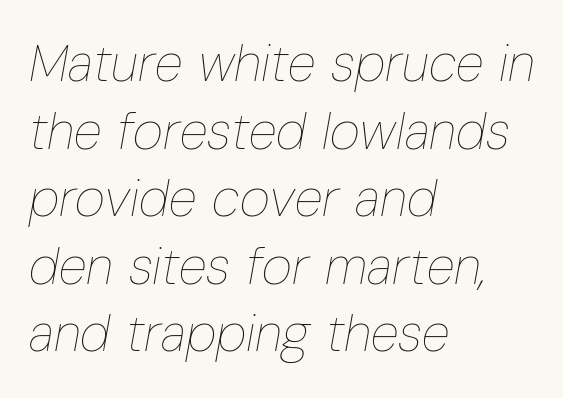
{"italic": "yes", "lean": "right", "slant_degrees": 10, "bold": "no", "weight": "thin", "width": "condensed", "stroke_contrast": "low", "x_height": "medium", "monospaced": "no", "underline": "no", "align": "left", "line_spacing": "normal", "line_spacing_ratio": 1.3, "letter_spacing": "normal", "letter_spacing_em": 0.0, "glyph_px": 52}
